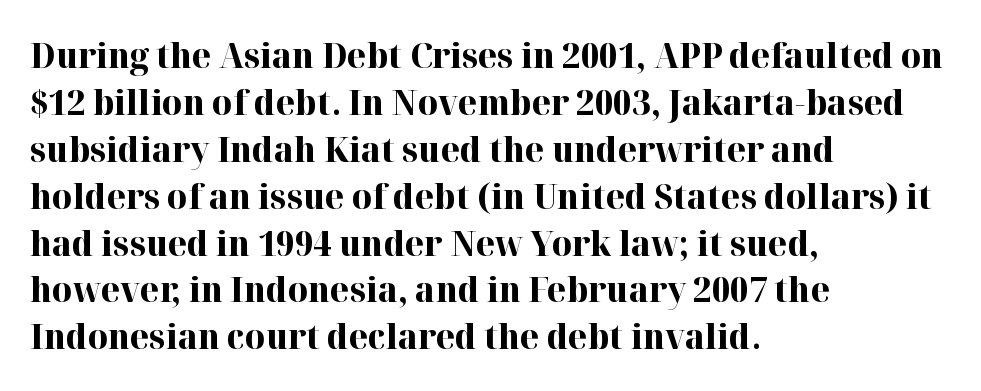
{"serif": "yes", "italic": "no", "bold": "yes", "weight": "bold", "width": "normal", "stroke_contrast": "high", "x_height": "medium", "monospaced": "no", "underline": "no", "align": "left", "line_spacing": "normal", "line_spacing_ratio": 1.34, "letter_spacing": "normal", "letter_spacing_em": 0.0, "glyph_px": 35}
